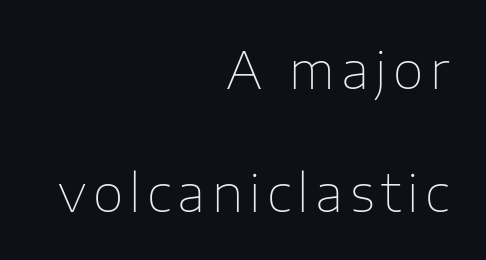
The image shows 50 px thin sans-serif type, upright; set right-aligned, loose line spacing (2.46x), not underlined; low stroke contrast and a medium x-height.
